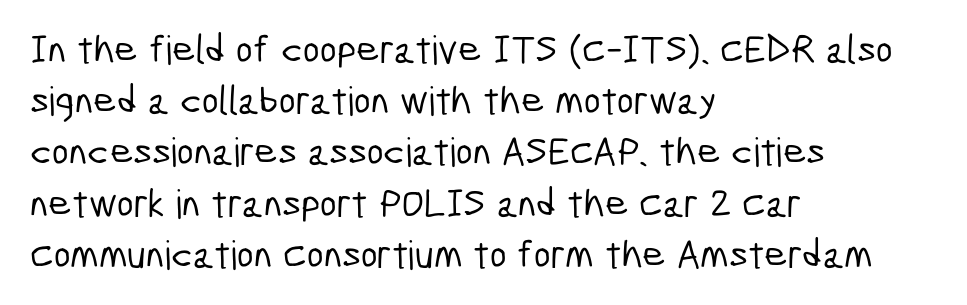
The image shows 40 px condensed sans-serif type; set left-aligned, normal line spacing (1.28x), normal letter spacing, not underlined; low stroke contrast and a medium x-height.
